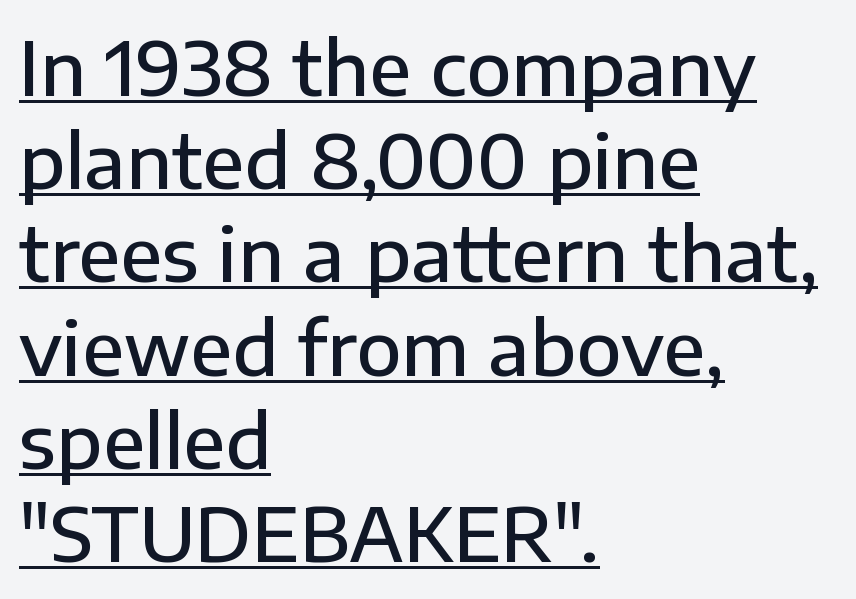
{"serif": "no", "italic": "no", "bold": "semi", "weight": "semibold", "width": "normal", "stroke_contrast": "low", "x_height": "medium", "monospaced": "no", "underline": "yes", "align": "left", "line_spacing": "normal", "line_spacing_ratio": 1.26, "letter_spacing": "normal", "letter_spacing_em": 0.0, "glyph_px": 74}
